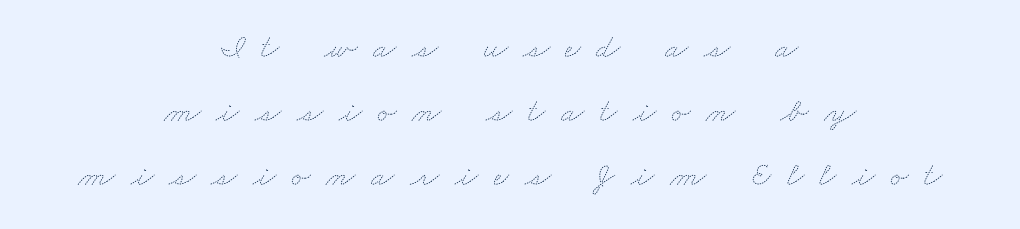
The image shows 34 px thin, wide type; set centered, line spacing 1.88x, unusually wide letter spacing (+0.46 em), not underlined; medium stroke contrast and a small x-height.
